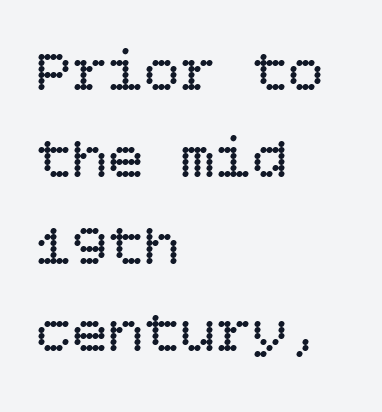
The image shows 60 px regular-weight type, upright; set left-aligned, normal line spacing (1.45x), normal letter spacing, not underlined; low stroke contrast and a large x-height.
